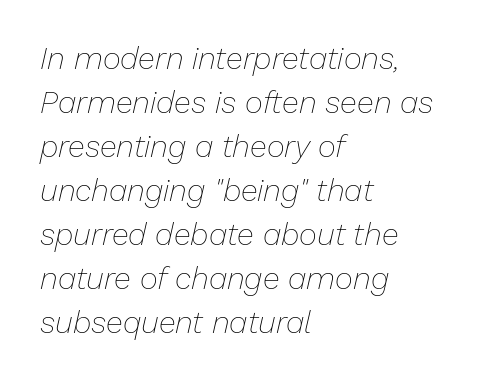
Q: Is the text bold? A: No.
Q: Is the text italic (slanted)? A: Yes, it leans right by about 13 degrees.
Q: Is the text underlined? A: No.
Q: How is the paragraph aligned? A: Left-aligned.
Q: Is the spacing between letters normal or unusually wide? A: Normal.
Q: Is the spacing between lines tight, normal or loose? A: Normal.
Q: Width (condensed, normal, or wide)? A: Normal.
Q: Stroke contrast? A: Low.
Q: x-height? A: Medium.
Q: Monospaced? A: No.
